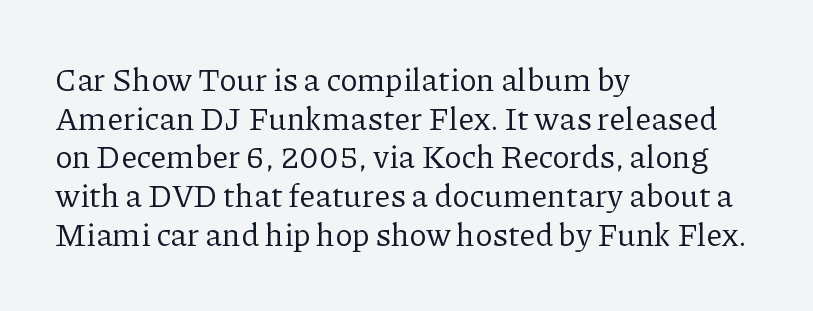
{"serif": "yes", "italic": "no", "bold": "no", "weight": "regular", "width": "normal", "stroke_contrast": "low", "x_height": "medium", "monospaced": "no", "underline": "no", "align": "left", "line_spacing_ratio": 1.21, "letter_spacing": "normal", "letter_spacing_em": 0.0, "glyph_px": 32}
